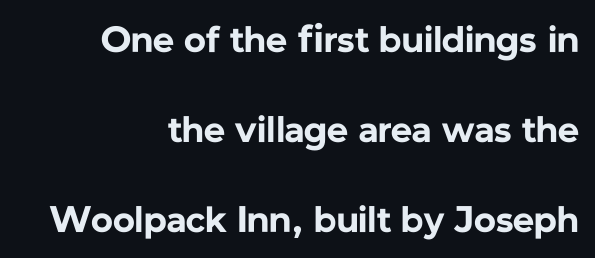
The image shows 37 px bold sans-serif type, upright; set right-aligned, loose line spacing (2.43x), normal letter spacing, not underlined; low stroke contrast and a medium x-height.
